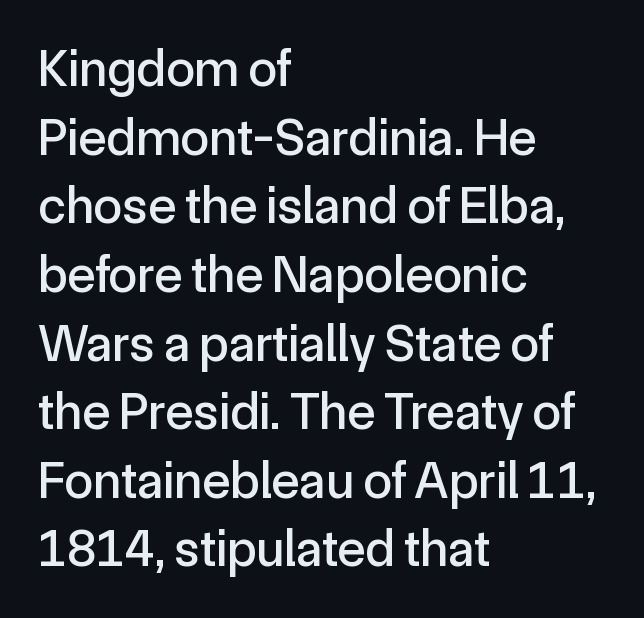
Leading matches the norm, producing a regular column. These lines are rendered in a variable-pitch font. Reading down the block, your eye returns to a fixed left position each line. Inter-character spacing is left at the font's built-in metrics.
